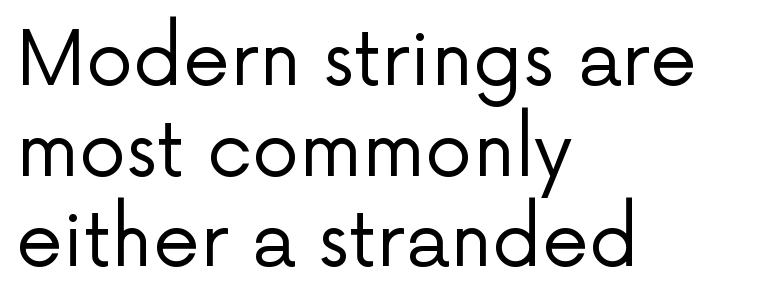
Q: Is the text bold? A: No.
Q: Is the text italic (slanted)? A: No, it is upright.
Q: Is the typeface a serif or a sans-serif typeface? A: Sans-serif.
Q: Is the text underlined? A: No.
Q: How is the paragraph aligned? A: Left-aligned.
Q: Is the spacing between letters normal or unusually wide? A: Normal.
Q: Width (condensed, normal, or wide)? A: Normal.
Q: Stroke contrast? A: Low.
Q: x-height? A: Medium.
Q: Monospaced? A: No.
